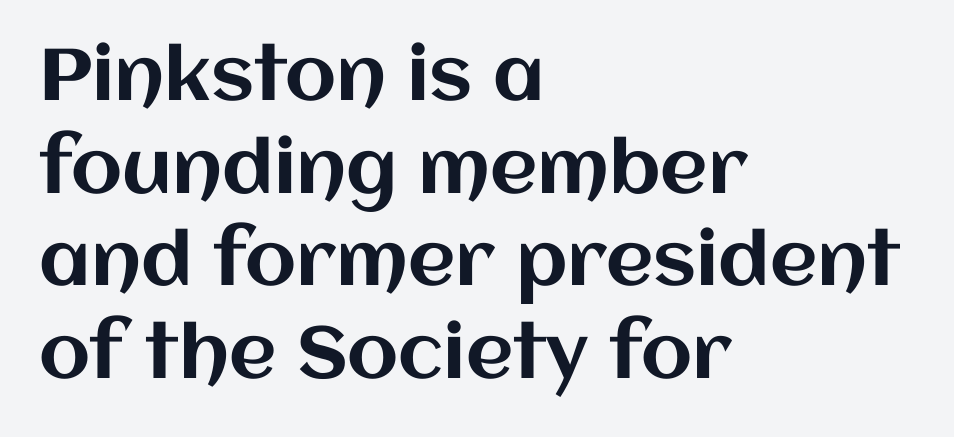
The image shows 73 px text type, upright; set left-aligned, normal line spacing (1.27x), normal letter spacing, not underlined; medium stroke contrast and a large x-height.
